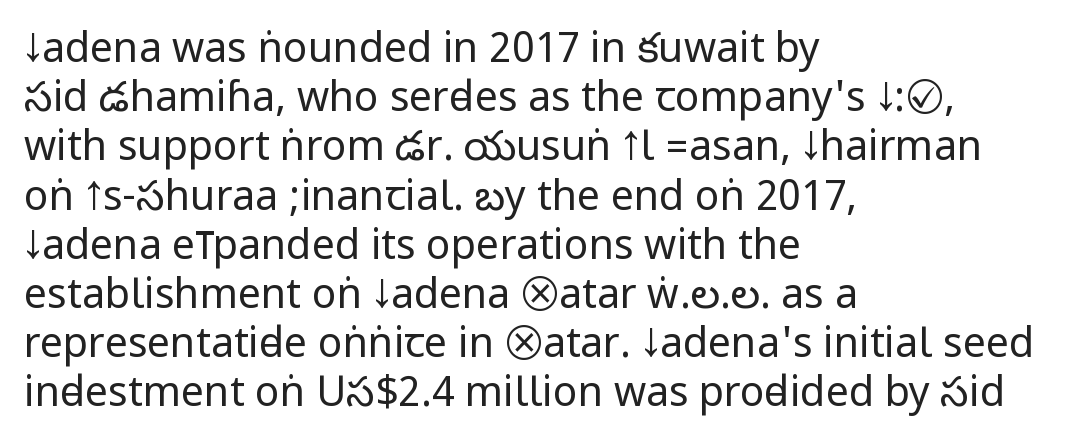
The image shows 41 px regular-weight, condensed sans-serif type, upright; set left-aligned, line spacing 1.2x, normal letter spacing, not underlined; low stroke contrast.
